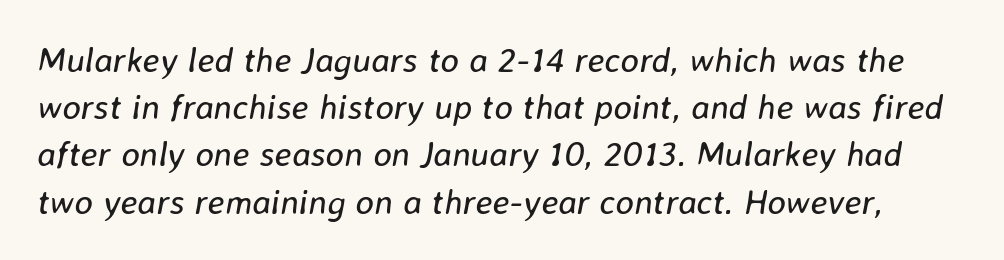
You can tell it's italic because the verticals aren't actually vertical. Just letters on the line, the space beneath them empty. No heavy texture on the line: the type isn't bold. A typesetter would call this zero additional tracking.
